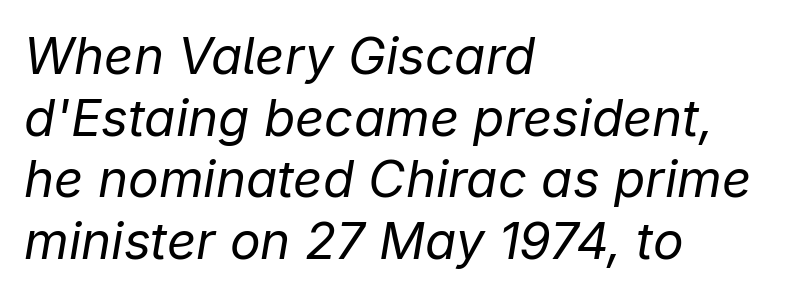
Q: Is the text bold? A: No.
Q: Is the text italic (slanted)? A: Yes, it leans right by about 9 degrees.
Q: Is the text underlined? A: No.
Q: How is the paragraph aligned? A: Left-aligned.
Q: Is the spacing between letters normal or unusually wide? A: Normal.
Q: Width (condensed, normal, or wide)? A: Normal.
Q: Stroke contrast? A: Low.
Q: x-height? A: Medium.
Q: Monospaced? A: No.
